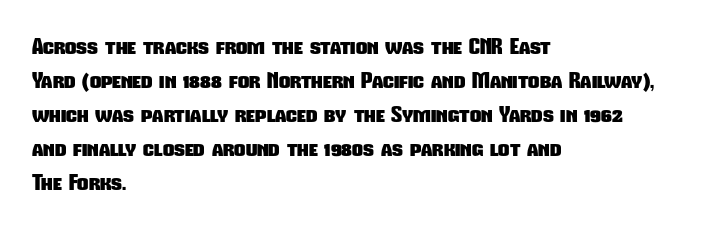
Q: Is the text bold? A: Yes.
Q: Is the text underlined? A: No.
Q: How is the paragraph aligned? A: Left-aligned.
Q: Is the spacing between letters normal or unusually wide? A: Normal.
Q: Is the spacing between lines tight, normal or loose? A: Normal.
